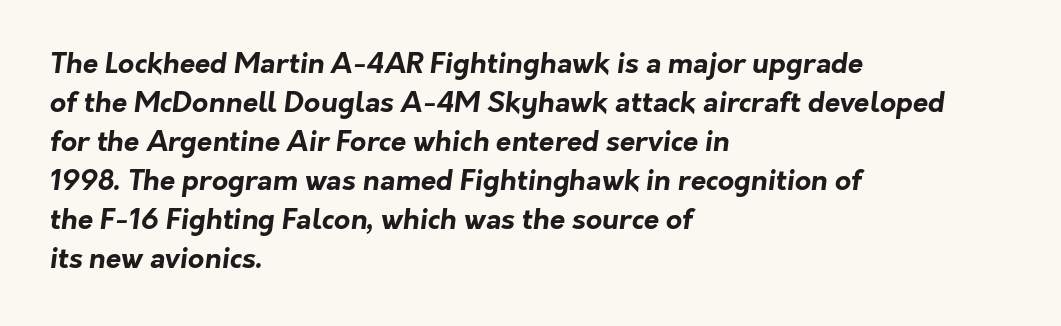
{"serif": "no", "bold": "yes", "weight": "bold", "width": "normal", "stroke_contrast": "low", "x_height": "medium", "monospaced": "no", "underline": "no", "align": "left", "line_spacing": "normal", "line_spacing_ratio": 1.39, "letter_spacing": "normal", "letter_spacing_em": 0.0, "glyph_px": 28}
